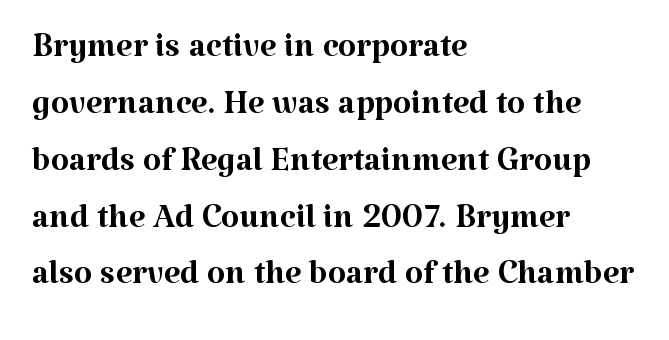
I'd call this a serif setting — the letters wear small feet. A light-to-regular cut is what we see here. The type is set solid horizontally, with unmodified tracking. Glance below the letters and you will spot only blank space. A typesetter would call this proportional, since set widths differ per character.
